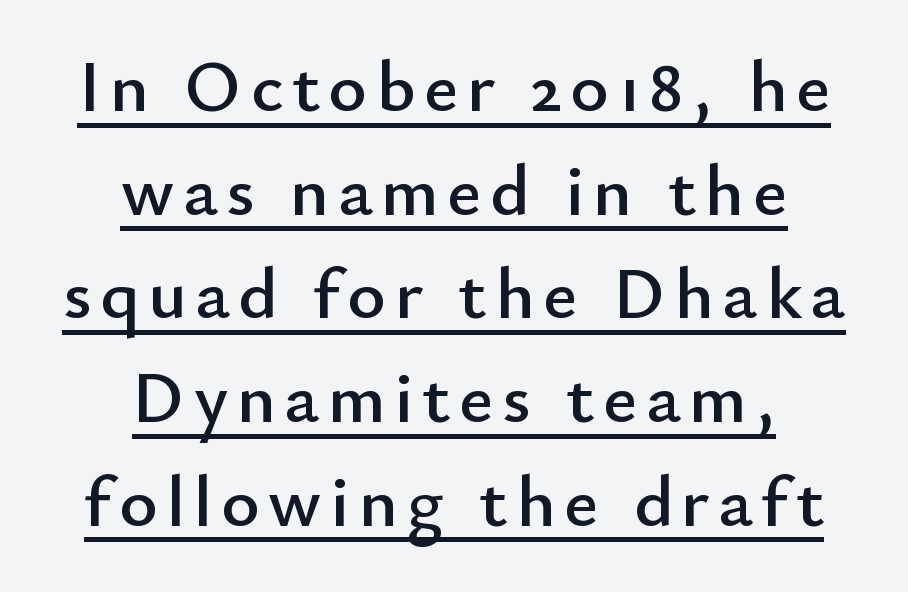
The image shows 73 px sans-serif type, upright; set centered, normal line spacing (1.42x), underlined; low stroke contrast and a small x-height.
